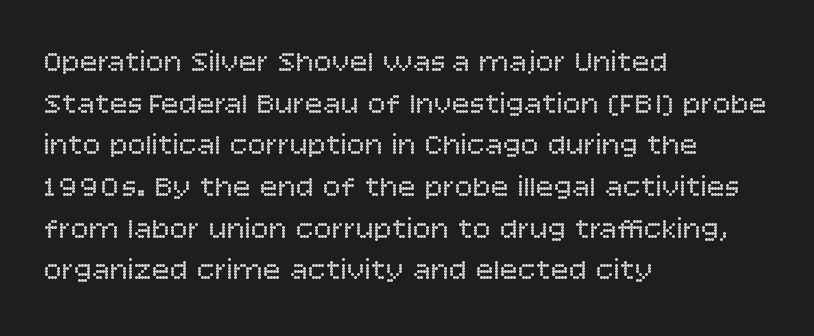
Q: Is the text bold? A: No.
Q: Is the text italic (slanted)? A: No, it is upright.
Q: Is the typeface a serif or a sans-serif typeface? A: Sans-serif.
Q: Is the text underlined? A: No.
Q: How is the paragraph aligned? A: Left-aligned.
Q: Is the spacing between letters normal or unusually wide? A: Normal.
Q: Is the spacing between lines tight, normal or loose? A: Normal.
Q: Width (condensed, normal, or wide)? A: Normal.
Q: Stroke contrast? A: Low.
Q: x-height? A: Large.
Q: Monospaced? A: No.
